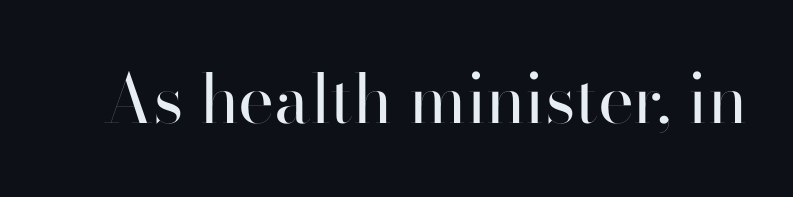
{"serif": "no", "italic": "no", "bold": "no", "weight": "regular", "width": "normal", "stroke_contrast": "high", "x_height": "small", "monospaced": "no", "underline": "no", "letter_spacing": "normal", "letter_spacing_em": 0.0, "glyph_px": 68}
